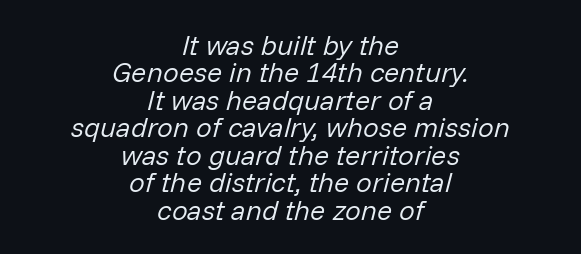
{"italic": "yes", "lean": "right", "slant_degrees": 14, "bold": "no", "weight": "regular", "width": "normal", "stroke_contrast": "low", "x_height": "medium", "monospaced": "no", "underline": "no", "align": "center", "line_spacing": "tight", "line_spacing_ratio": 0.98, "letter_spacing": "normal", "letter_spacing_em": 0.0, "glyph_px": 28}
